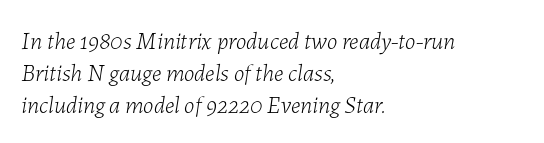
Heft: none added — not bold. Has an underline been added? It has not. The tracking reads as untouched default to a designer's eye. Tall strokes in this sample are angled rather than plumb. The lines are quadded left. The rows are spaced the way most documents space them.
